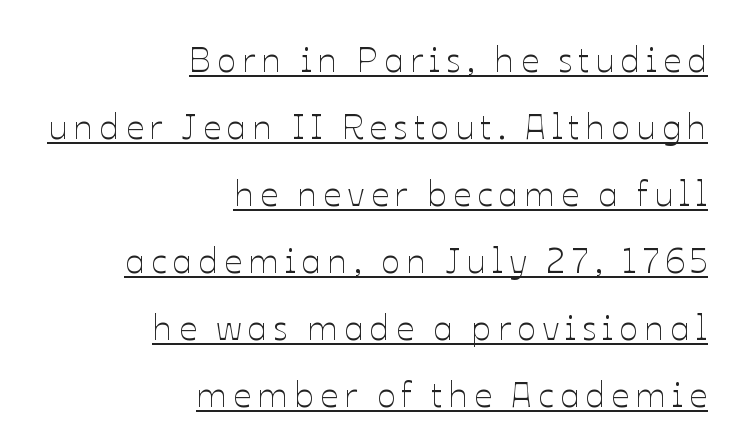
The image shows 36 px thin type, upright; set right-aligned, line spacing 1.86x, underlined; low stroke contrast and a medium x-height.
